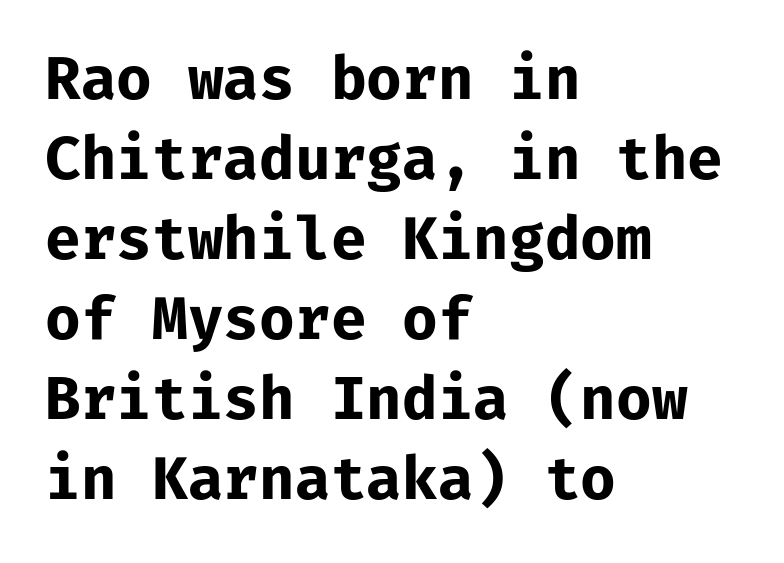
Where is the straight margin? On the left. The space beneath each line is pristine and unruled. Typographic density is high because the face is bold. Are there feet on the stems? There aren't — it's a sans. These lines sit exactly where default settings would place them. Does the lettering tilt? It doesn't — this is upright.
